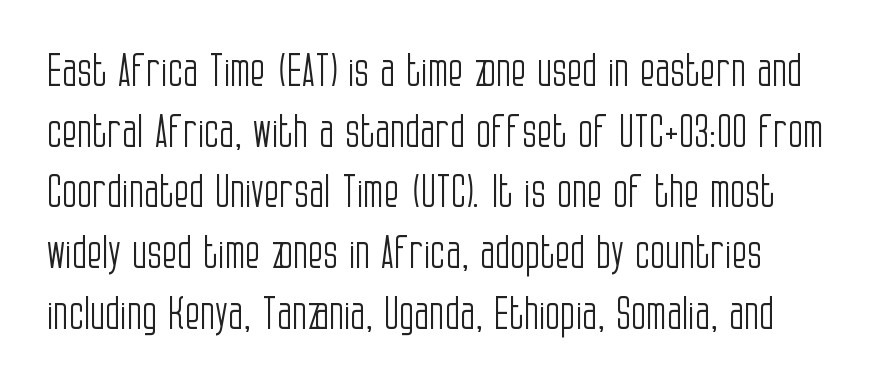
Inter-character spacing is left at the font's built-in metrics. The passage shown is typed in a proportional face where columns would drift. The font's upright variant was chosen for this text. Classification — sans serif. Stroke mass is kept to a normal reading level or below. The gap between lines stays unmarked.
